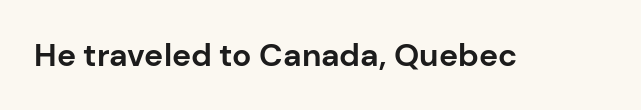
Do the characters align in a grid? No, the font is proportional. The strokes are fattened all the way to bold. The specimen omits any rule beneath the text block's lines. Words appear dense and cohesive because spacing is normal.
